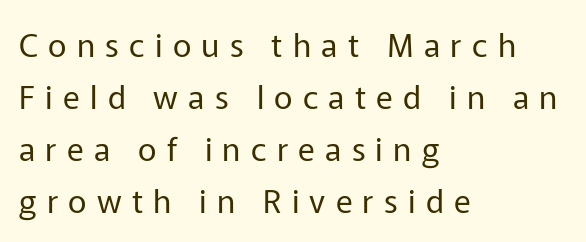
The image shows 32 px regular-weight sans-serif type, upright; set left-aligned, normal line spacing (1.62x), unusually wide letter spacing (+0.32 em), not underlined; low stroke contrast and a medium x-height.
